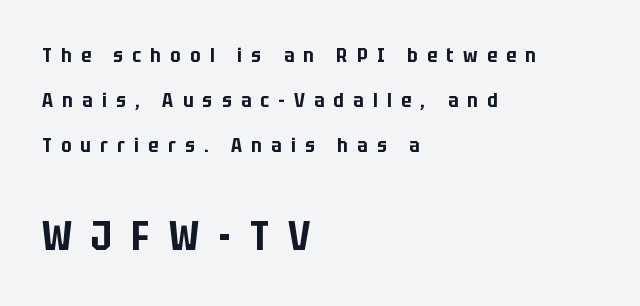
Compare the two chunks: the lower has the greater cap height. Tracking here is generous; glyphs stand well apart from one another. Type style note: lacks serifs. The foot of each line stays bare and open. Tall strokes in this sample are plumb rather than angled. Does the leading feel generous? Absolutely, it's lavish.
